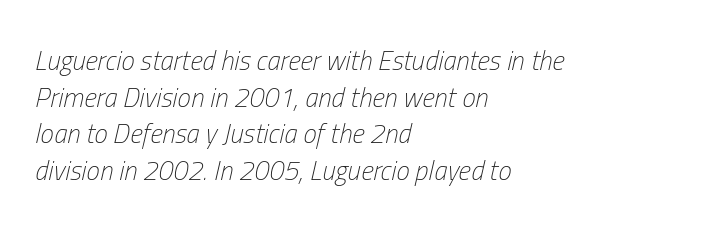
{"italic": "yes", "lean": "right", "slant_degrees": 13, "bold": "no", "underline": "no", "align": "left", "line_spacing": "normal", "line_spacing_ratio": 1.36, "letter_spacing": "normal", "letter_spacing_em": 0.0, "glyph_px": 27}
